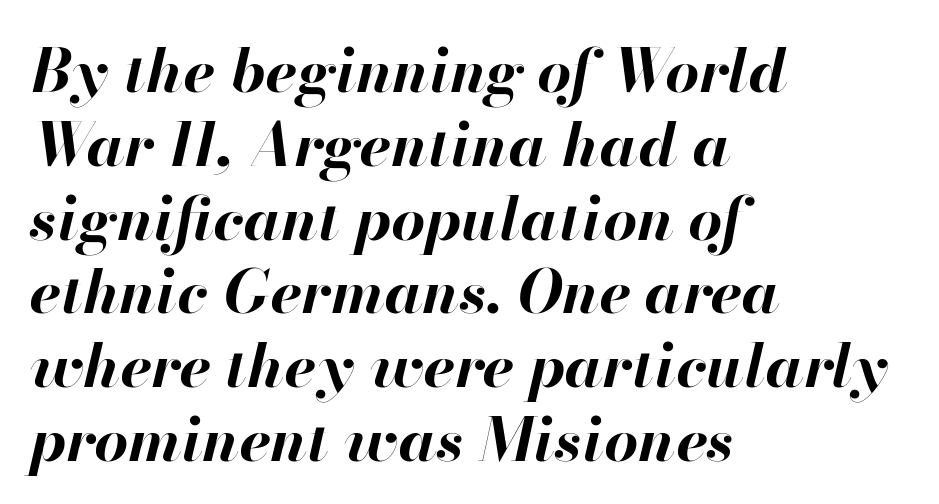
The image shows 60 px bold type, italic (leaning right); set left-aligned, line spacing 1.23x, normal letter spacing, not underlined; high stroke contrast and a small x-height.
